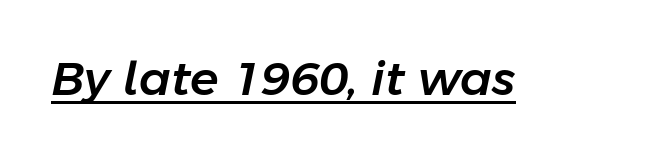
Standard letterfit; no display-style spreading of the glyphs. Every character sits at an angle, as italics do. Varying glyph widths throughout — classic text-font behaviour. The specimen includes a rule beneath the text block's lines.
